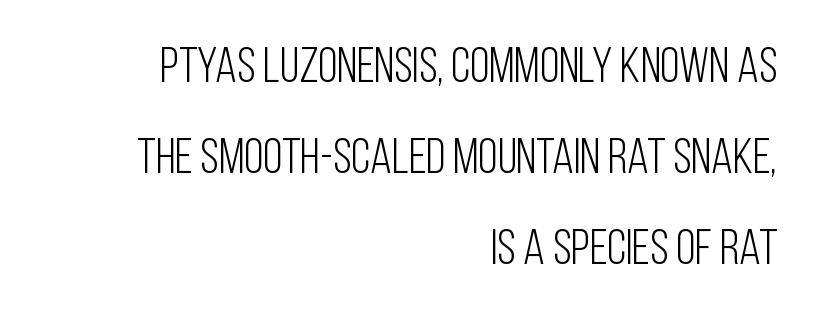
{"serif": "no", "italic": "no", "bold": "no", "weight": "light", "width": "condensed", "stroke_contrast": "low", "x_height": "large", "monospaced": "no", "underline": "no", "align": "right", "line_spacing_ratio": 1.82, "letter_spacing": "normal", "letter_spacing_em": 0.0, "glyph_px": 50}
